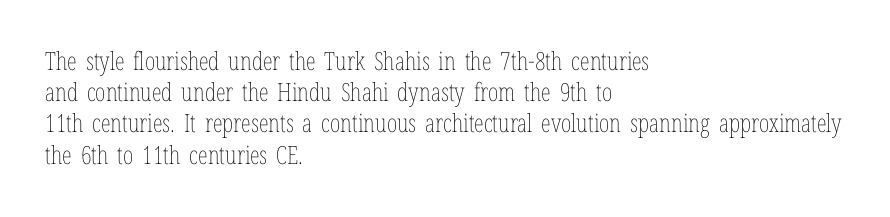
Spacing between characters is what you'd get straight out of the box. Ordinary non-slanted type is in use. The compositor pushed each line to the left boundary. Rows of type keep a routine distance in the vertical direction.
